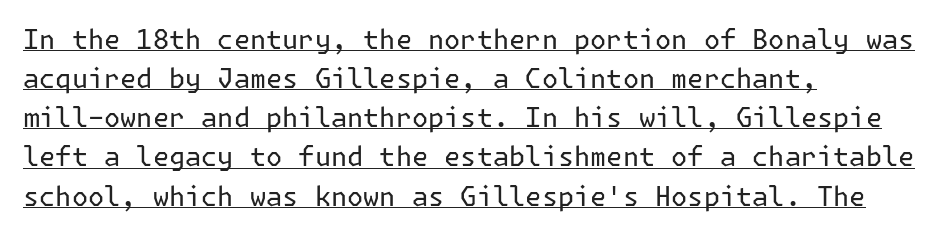
Q: Is the text bold? A: No.
Q: Is the text italic (slanted)? A: No, it is upright.
Q: Is the text underlined? A: Yes.
Q: How is the paragraph aligned? A: Left-aligned.
Q: Is the spacing between letters normal or unusually wide? A: Normal.
Q: Is the spacing between lines tight, normal or loose? A: Normal.
